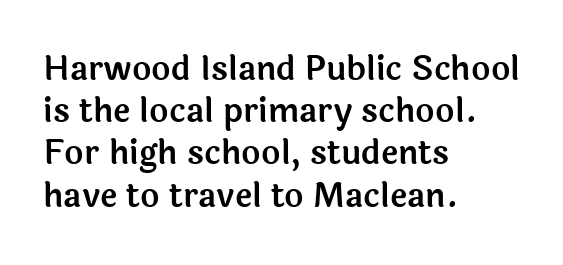
The image shows 33 px sans-serif type, upright; set left-aligned, normal line spacing (1.28x), normal letter spacing, not underlined; a medium x-height.
